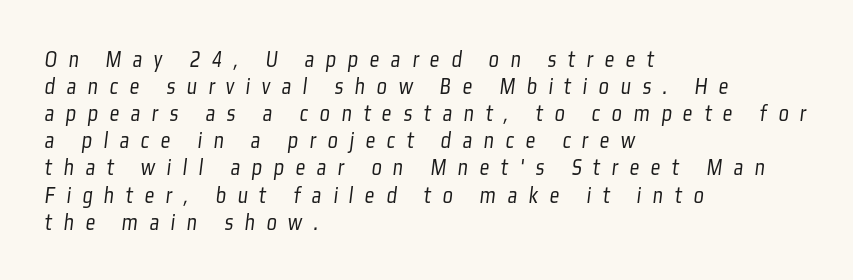
{"bold": "no", "underline": "no", "align": "left", "line_spacing": "tight", "line_spacing_ratio": 1.13, "letter_spacing": "wide", "letter_spacing_em": 0.48, "glyph_px": 24}
